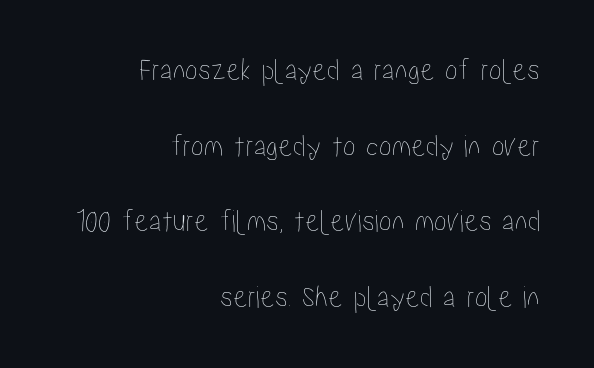
Q: Is the text italic (slanted)? A: No, it is upright.
Q: Is the text underlined? A: No.
Q: How is the paragraph aligned? A: Right-aligned.
Q: Is the spacing between letters normal or unusually wide? A: Normal.
Q: Is the spacing between lines tight, normal or loose? A: Loose.
Q: Width (condensed, normal, or wide)? A: Condensed.
Q: Stroke contrast? A: Low.
Q: x-height? A: Medium.
Q: Monospaced? A: No.
